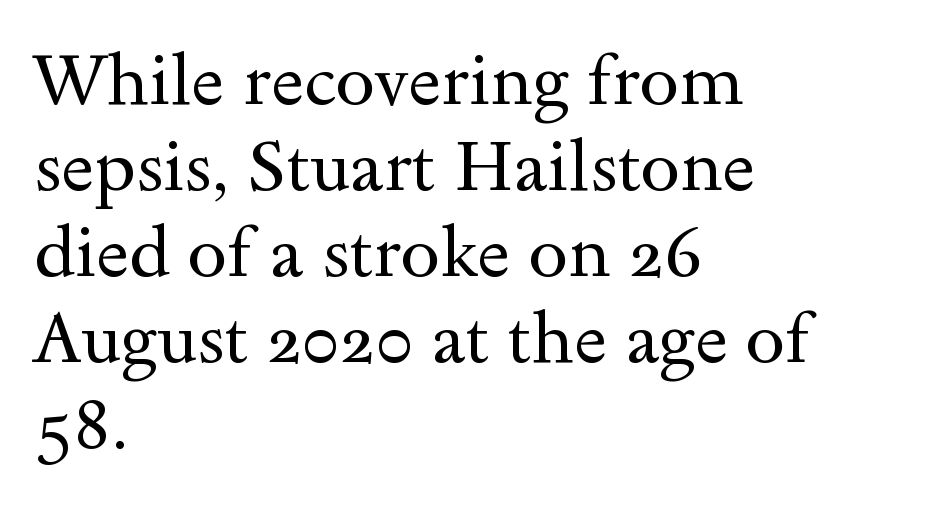
What stands out about the letter spacing? Nothing — it is the standard amount. No word sits above an underline. The rendering shows small feet on the letterforms — a serif design. Vertical stems look standard width or narrower in stroke. Each letter keeps its own natural width here, so spacing adapts to shape. Casual observation: everything's shoved over to the left.
